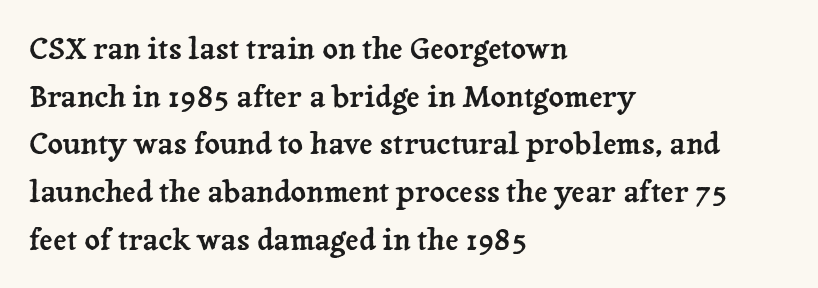
{"serif": "yes", "italic": "no", "width": "normal", "stroke_contrast": "low", "x_height": "medium", "monospaced": "no", "underline": "no", "align": "left", "line_spacing": "normal", "line_spacing_ratio": 1.59, "letter_spacing": "normal", "letter_spacing_em": 0.0, "glyph_px": 30}
